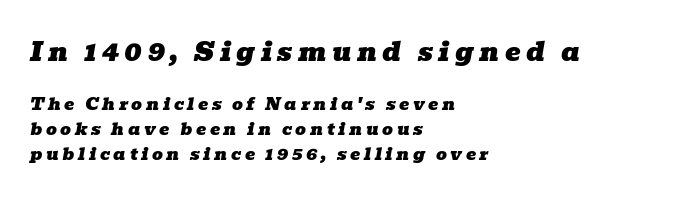
{"italic": "yes", "lean": "right", "slant_degrees": 10, "underline": "no", "align": "left", "line_spacing": "normal", "line_spacing_ratio": 1.49, "letter_spacing": "wide", "letter_spacing_em": 0.21, "larger_block": "first", "size_ratio": 1.53, "glyph_px": 26}
